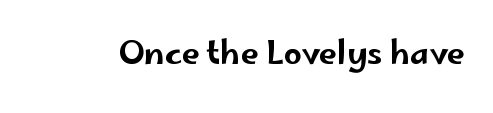
Q: Is the text italic (slanted)? A: No, it is upright.
Q: Is the typeface a serif or a sans-serif typeface? A: Sans-serif.
Q: Is the text underlined? A: No.
Q: Is the spacing between letters normal or unusually wide? A: Normal.
Q: Width (condensed, normal, or wide)? A: Wide.
Q: Stroke contrast? A: Low.
Q: x-height? A: Small.
Q: Monospaced? A: No.
